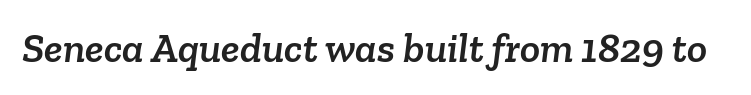
Q: Is the typeface a serif or a sans-serif typeface? A: Serif.
Q: Is the text underlined? A: No.
Q: Is the spacing between letters normal or unusually wide? A: Normal.
Q: Width (condensed, normal, or wide)? A: Normal.
Q: Stroke contrast? A: Low.
Q: x-height? A: Medium.
Q: Monospaced? A: No.
